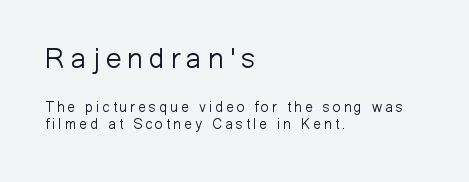
{"serif": "no", "italic": "no", "bold": "no", "weight": "light", "width": "normal", "stroke_contrast": "low", "x_height": "medium", "monospaced": "no", "underline": "no", "align": "left", "line_spacing_ratio": 1.17, "letter_spacing": "wide", "letter_spacing_em": 0.22, "larger_block": "first", "size_ratio": 2.0, "glyph_px": 28}
